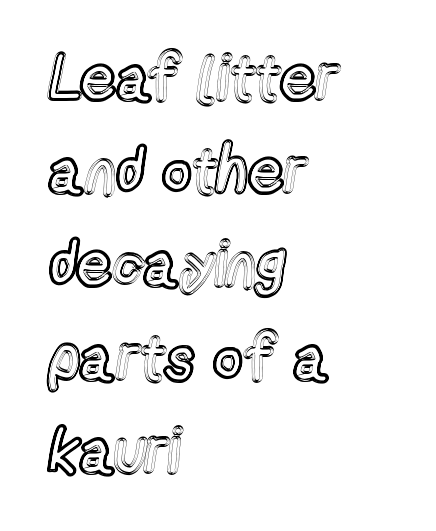
{"width": "condensed", "x_height": "medium", "monospaced": "no", "underline": "no", "align": "left", "line_spacing": "normal", "line_spacing_ratio": 1.48, "letter_spacing": "normal", "letter_spacing_em": 0.0, "glyph_px": 63}
